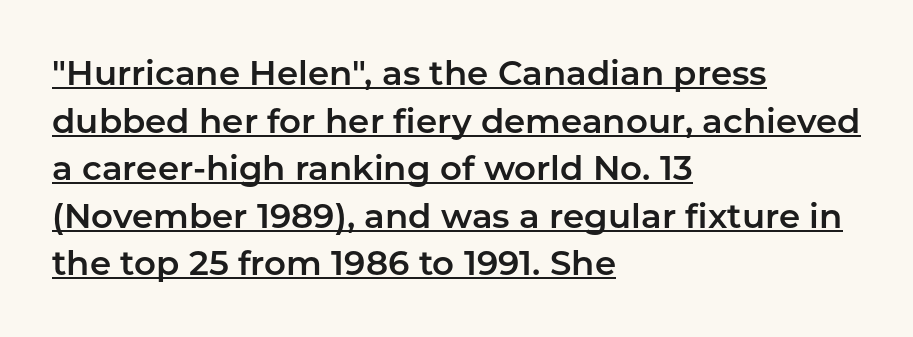
{"serif": "no", "italic": "no", "width": "normal", "stroke_contrast": "low", "x_height": "medium", "monospaced": "no", "underline": "yes", "align": "left", "line_spacing": "normal", "line_spacing_ratio": 1.4, "letter_spacing": "normal", "letter_spacing_em": 0.0, "glyph_px": 34}
